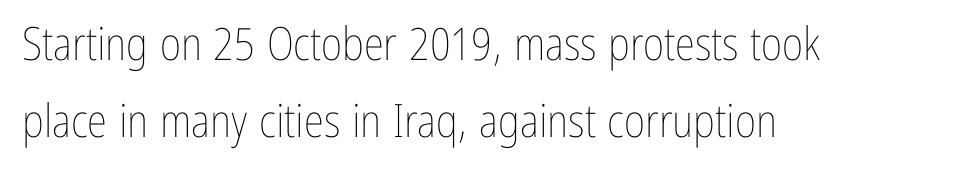
{"italic": "no", "bold": "no", "weight": "thin", "width": "condensed", "stroke_contrast": "low", "x_height": "medium", "monospaced": "no", "underline": "no", "align": "left", "line_spacing": "normal", "line_spacing_ratio": 1.67, "letter_spacing": "normal", "letter_spacing_em": 0.0, "glyph_px": 46}
